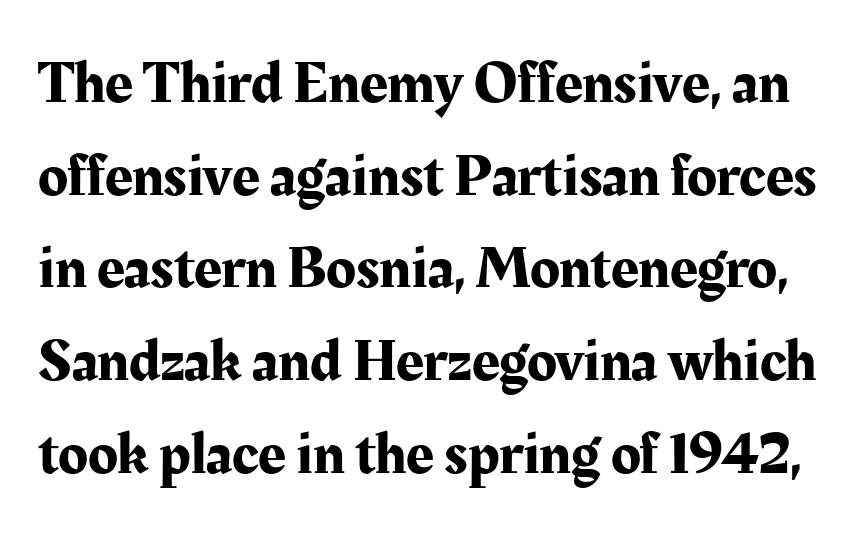
{"serif": "yes", "italic": "no", "width": "normal", "stroke_contrast": "medium", "x_height": "medium", "monospaced": "no", "underline": "no", "line_spacing": "normal", "line_spacing_ratio": 1.52, "letter_spacing": "normal", "letter_spacing_em": 0.0, "glyph_px": 61}
